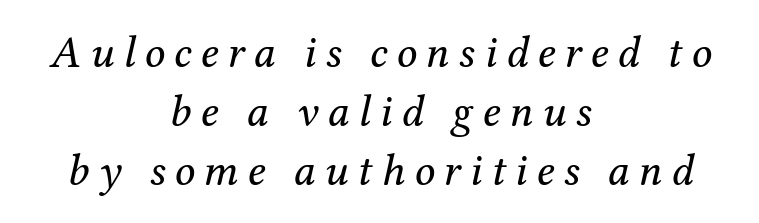
Q: Is the text bold? A: No.
Q: Is the text italic (slanted)? A: Yes, it leans right by about 12 degrees.
Q: Is the typeface a serif or a sans-serif typeface? A: Serif.
Q: Is the text underlined? A: No.
Q: How is the paragraph aligned? A: Centered.
Q: Is the spacing between letters normal or unusually wide? A: Unusually wide.
Q: Is the spacing between lines tight, normal or loose? A: Normal.
Q: Width (condensed, normal, or wide)? A: Normal.
Q: Stroke contrast? A: Medium.
Q: x-height? A: Medium.
Q: Monospaced? A: No.
